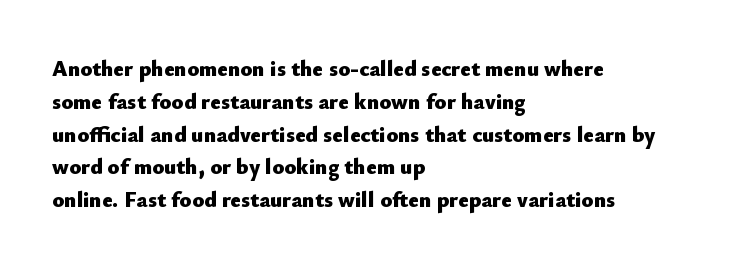
Q: Is the text bold? A: Yes.
Q: Is the text italic (slanted)? A: No, it is upright.
Q: Is the text underlined? A: No.
Q: How is the paragraph aligned? A: Left-aligned.
Q: Is the spacing between letters normal or unusually wide? A: Normal.
Q: Is the spacing between lines tight, normal or loose? A: Normal.
